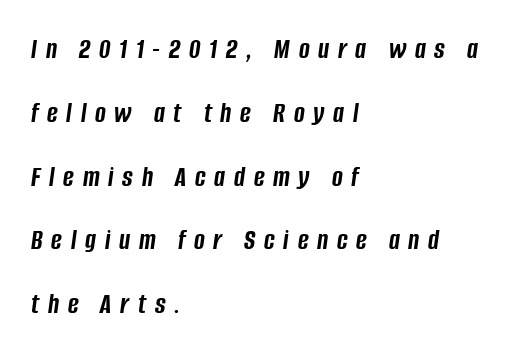
{"italic": "yes", "lean": "right", "slant_degrees": 8, "bold": "yes", "weight": "semibold", "width": "condensed", "stroke_contrast": "low", "x_height": "large", "monospaced": "no", "underline": "no", "align": "left", "line_spacing": "loose", "line_spacing_ratio": 2.2, "letter_spacing": "wide", "letter_spacing_em": 0.3, "glyph_px": 29}
